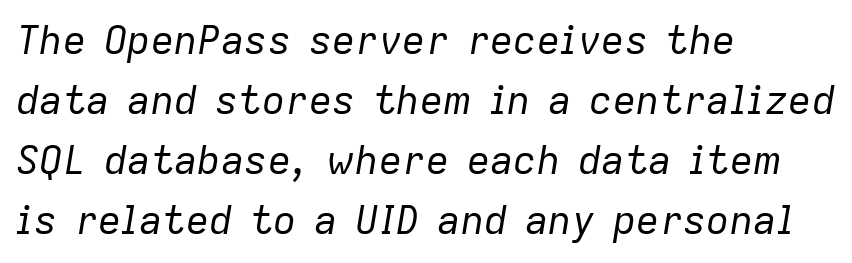
The image shows 39 px regular-weight type, italic (leaning right); set left-aligned, normal line spacing (1.54x), normal letter spacing, not underlined; low stroke contrast and a medium x-height.
